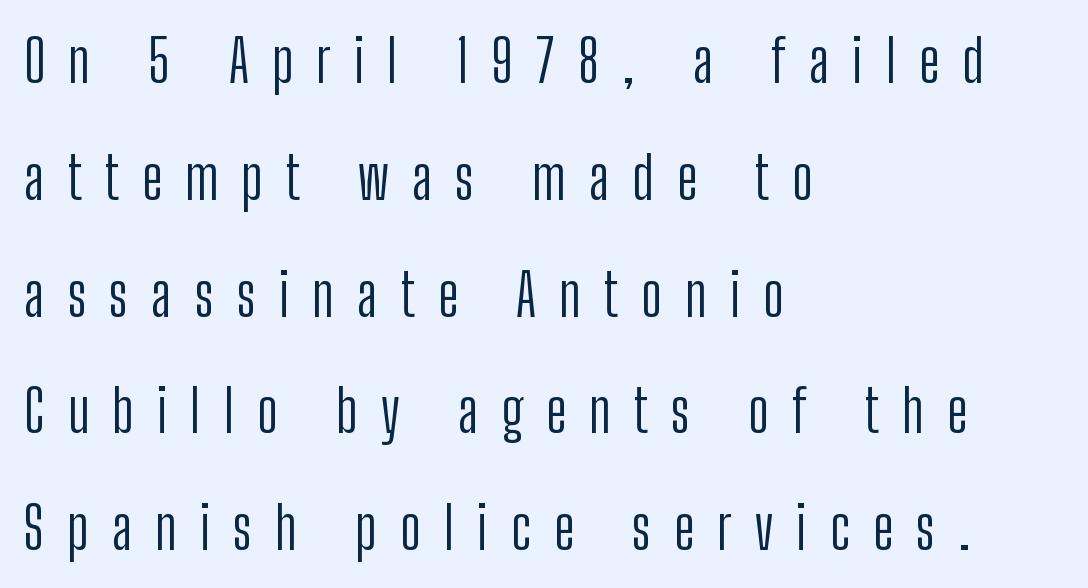
{"serif": "no", "italic": "no", "bold": "no", "weight": "light", "width": "condensed", "stroke_contrast": "low", "x_height": "medium", "monospaced": "no", "underline": "no", "align": "left", "line_spacing": "loose", "line_spacing_ratio": 1.98, "letter_spacing": "wide", "letter_spacing_em": 0.39, "glyph_px": 59}
